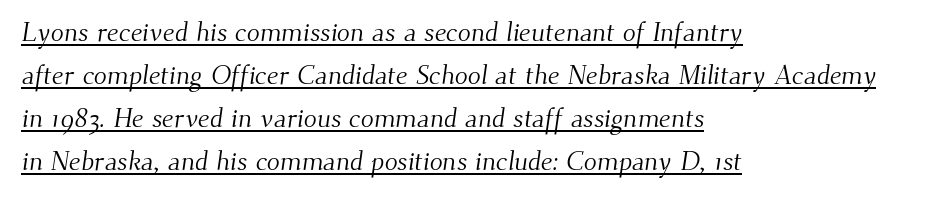
The image shows 27 px text type; set left-aligned, normal line spacing (1.59x), normal letter spacing, underlined.
